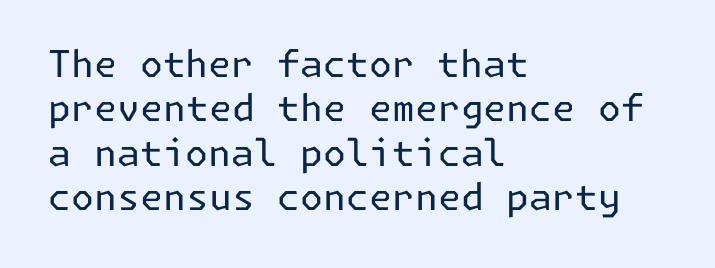
Q: Is the text bold? A: No.
Q: Is the text italic (slanted)? A: No, it is upright.
Q: Is the typeface a serif or a sans-serif typeface? A: Sans-serif.
Q: Is the text underlined? A: No.
Q: How is the paragraph aligned? A: Left-aligned.
Q: Is the spacing between letters normal or unusually wide? A: Normal.
Q: Width (condensed, normal, or wide)? A: Normal.
Q: Stroke contrast? A: Low.
Q: x-height? A: Medium.
